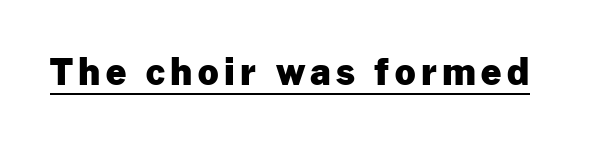
{"serif": "no", "italic": "no", "bold": "yes", "weight": "heavy", "width": "normal", "stroke_contrast": "low", "x_height": "medium", "monospaced": "no", "underline": "yes", "glyph_px": 36}
